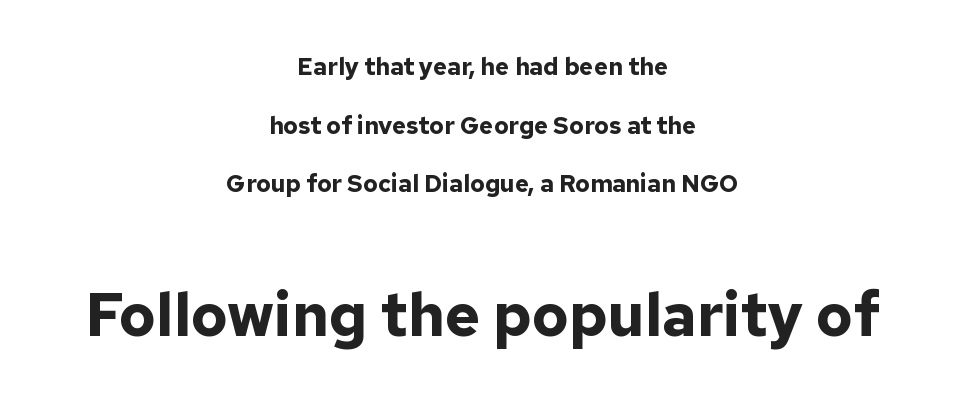
The image shows 60 px bold sans-serif type, upright; set centered, loose line spacing (2.44x), normal letter spacing, not underlined; the second (bottom) block is 2.5x larger; low stroke contrast and a medium x-height.
